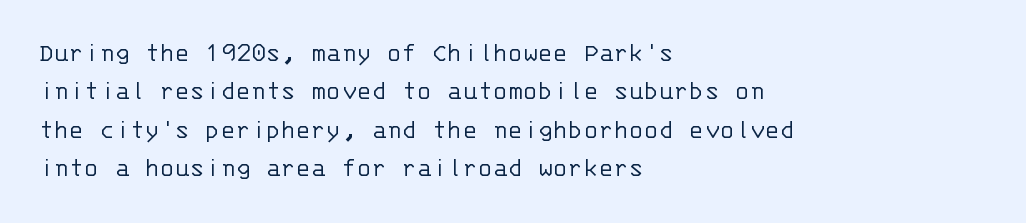
Q: Is the text bold? A: No.
Q: Is the text italic (slanted)? A: No, it is upright.
Q: Is the typeface a serif or a sans-serif typeface? A: Sans-serif.
Q: Is the text underlined? A: No.
Q: How is the paragraph aligned? A: Left-aligned.
Q: Is the spacing between letters normal or unusually wide? A: Normal.
Q: Is the spacing between lines tight, normal or loose? A: Normal.
Q: Width (condensed, normal, or wide)? A: Normal.
Q: Stroke contrast? A: Low.
Q: x-height? A: Large.
Q: Monospaced? A: Yes.
